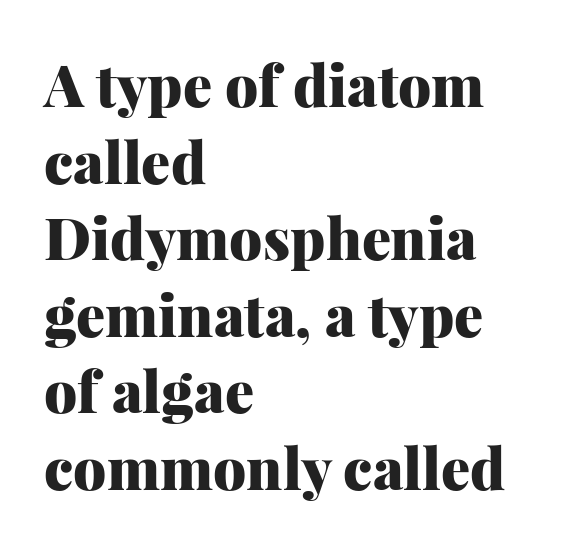
{"serif": "yes", "italic": "no", "bold": "yes", "weight": "heavy", "width": "normal", "stroke_contrast": "medium", "x_height": "medium", "monospaced": "no", "underline": "no", "align": "left", "line_spacing": "normal", "line_spacing_ratio": 1.32, "letter_spacing": "normal", "letter_spacing_em": 0.0, "glyph_px": 58}
